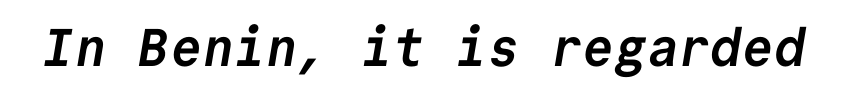
Nothing sits at the stroke ends, so this counts as sans-serif. Every letter is thick-stroked: bold, no question. Is this a fixed-width face? Yes — each glyph sits in an identical cell. The tracking reads as untouched default to a designer's eye. Underline: absent.
